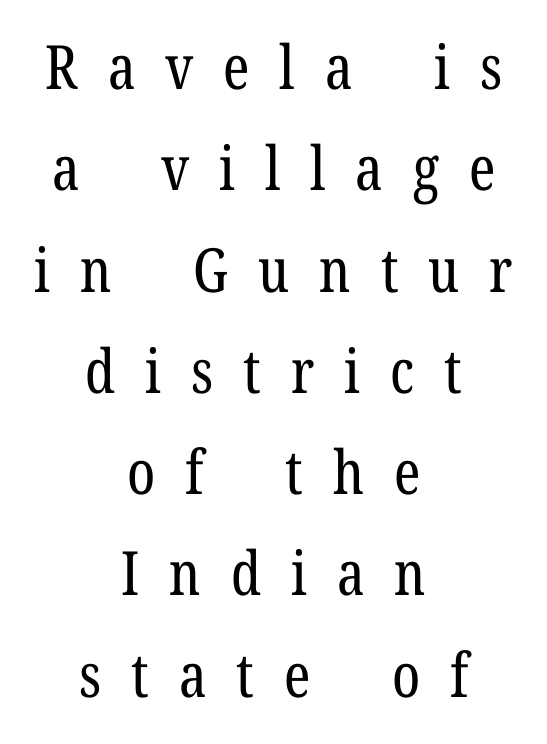
Q: Is the text bold? A: No.
Q: Is the text italic (slanted)? A: No, it is upright.
Q: Is the typeface a serif or a sans-serif typeface? A: Serif.
Q: Is the text underlined? A: No.
Q: How is the paragraph aligned? A: Centered.
Q: Is the spacing between letters normal or unusually wide? A: Unusually wide.
Q: Is the spacing between lines tight, normal or loose? A: Normal.
Q: Width (condensed, normal, or wide)? A: Condensed.
Q: Stroke contrast? A: Low.
Q: x-height? A: Medium.
Q: Monospaced? A: No.
